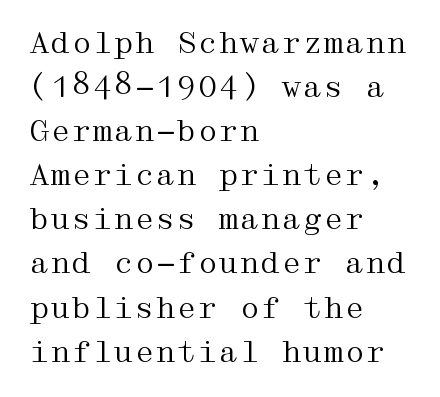
Q: Is the text bold? A: No.
Q: Is the text italic (slanted)? A: No, it is upright.
Q: Is the typeface a serif or a sans-serif typeface? A: Serif.
Q: Is the text underlined? A: No.
Q: How is the paragraph aligned? A: Left-aligned.
Q: Is the spacing between letters normal or unusually wide? A: Normal.
Q: Is the spacing between lines tight, normal or loose? A: Normal.
Q: Width (condensed, normal, or wide)? A: Wide.
Q: Stroke contrast? A: Medium.
Q: x-height? A: Medium.
